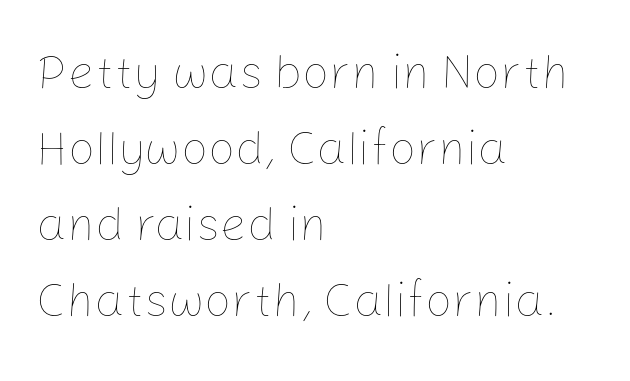
The image shows 48 px thin type, upright; set left-aligned, normal line spacing (1.58x), normal letter spacing, not underlined; low stroke contrast and a medium x-height.
